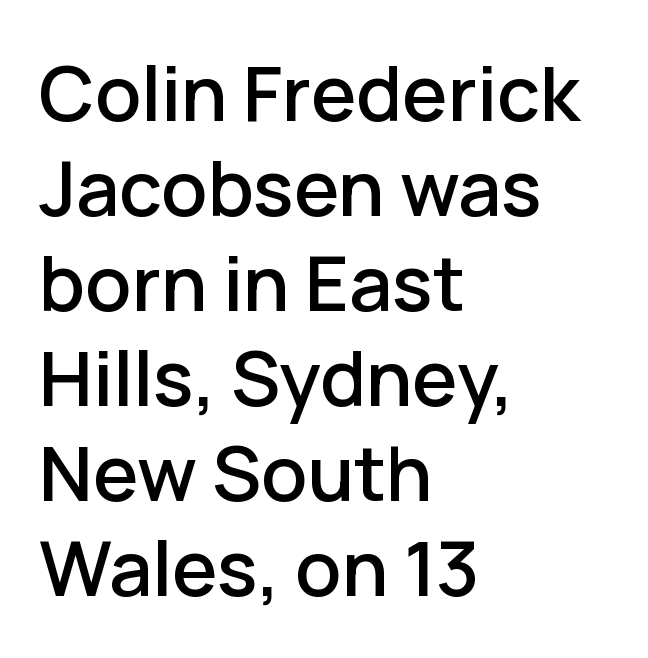
{"serif": "no", "italic": "no", "width": "normal", "stroke_contrast": "low", "x_height": "medium", "monospaced": "no", "underline": "no", "align": "left", "line_spacing": "normal", "line_spacing_ratio": 1.25, "letter_spacing": "normal", "letter_spacing_em": 0.0, "glyph_px": 76}
